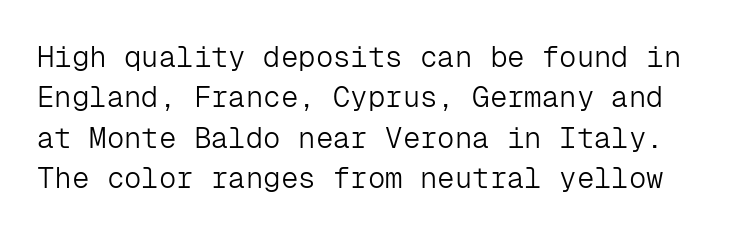
Q: Is the text bold? A: No.
Q: Is the text italic (slanted)? A: No, it is upright.
Q: Is the typeface a serif or a sans-serif typeface? A: Sans-serif.
Q: Is the text underlined? A: No.
Q: Is the spacing between letters normal or unusually wide? A: Normal.
Q: Is the spacing between lines tight, normal or loose? A: Normal.
Q: Width (condensed, normal, or wide)? A: Normal.
Q: Stroke contrast? A: Low.
Q: x-height? A: Medium.
Q: Monospaced? A: Yes.
